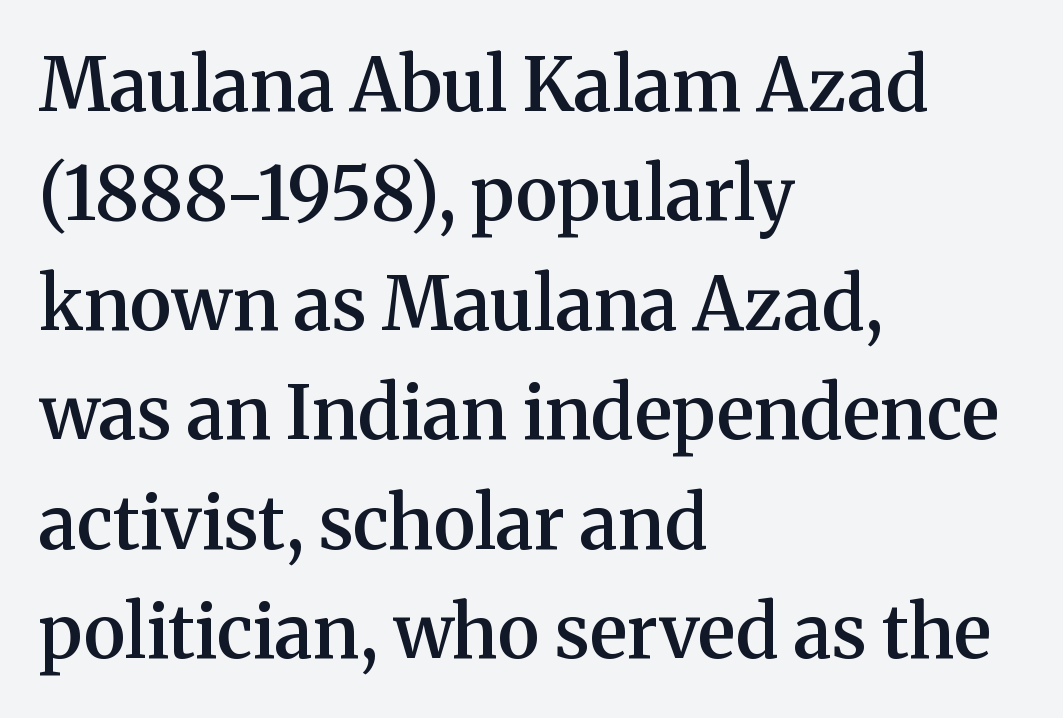
{"serif": "yes", "italic": "no", "bold": "semi", "weight": "semibold", "width": "normal", "stroke_contrast": "medium", "x_height": "medium", "monospaced": "no", "underline": "no", "align": "left", "line_spacing": "normal", "line_spacing_ratio": 1.5, "letter_spacing": "normal", "letter_spacing_em": 0.0, "glyph_px": 73}
